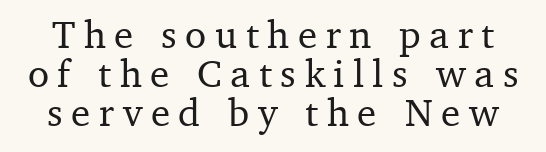
The image shows 39 px serif type, upright; set tight line spacing (1.0x), unusually wide letter spacing (+0.22 em), not underlined; medium stroke contrast and a medium x-height.
